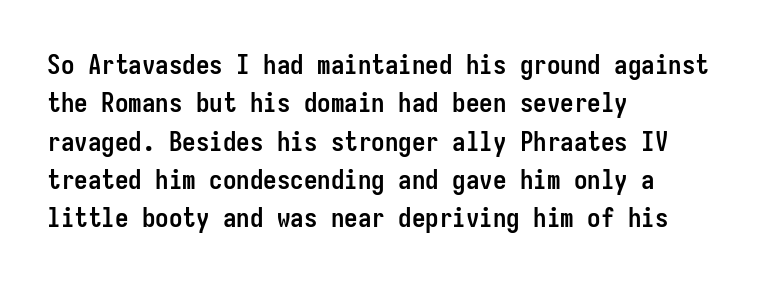
The image shows 27 px bold type, upright; set left-aligned, normal line spacing (1.42x), normal letter spacing, not underlined.
